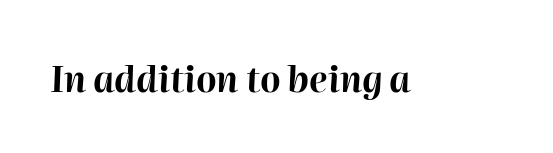
The gaps between neighbouring characters are ordinary and unremarkable. Do the characters align in a grid? No, the font is proportional. A typesetter would mark this as italic. The glyphs have the mass of a bold cut. Rule under the text: the space is simply empty.
